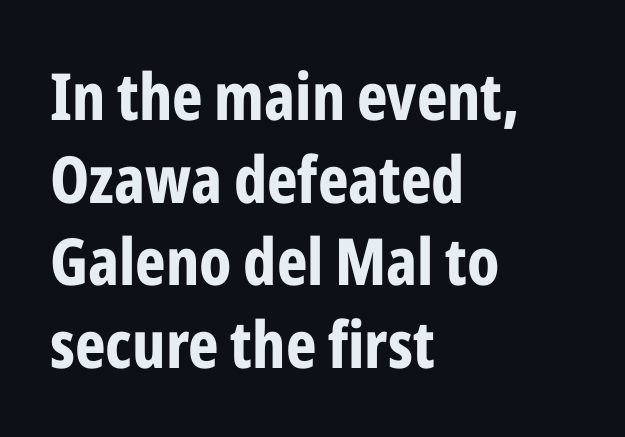
The image shows 65 px bold, condensed sans-serif type, upright; set left-aligned, normal line spacing (1.27x), normal letter spacing, not underlined; low stroke contrast and a medium x-height.
